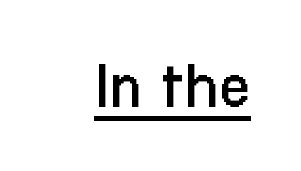
{"serif": "no", "italic": "no", "bold": "no", "weight": "regular", "width": "condensed", "stroke_contrast": "low", "x_height": "medium", "monospaced": "no", "underline": "yes", "letter_spacing": "normal", "letter_spacing_em": 0.0, "glyph_px": 68}
